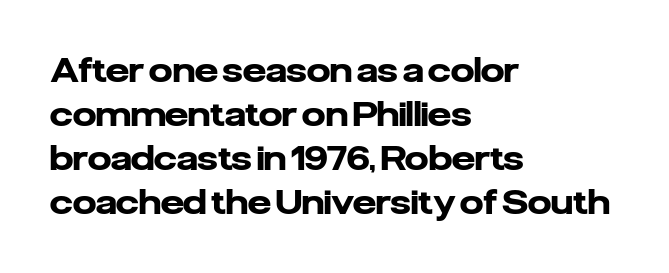
Q: Is the text bold? A: Yes.
Q: Is the text italic (slanted)? A: No, it is upright.
Q: Is the typeface a serif or a sans-serif typeface? A: Sans-serif.
Q: Is the text underlined? A: No.
Q: How is the paragraph aligned? A: Left-aligned.
Q: Is the spacing between letters normal or unusually wide? A: Normal.
Q: Is the spacing between lines tight, normal or loose? A: Normal.
Q: Width (condensed, normal, or wide)? A: Normal.
Q: Stroke contrast? A: Low.
Q: x-height? A: Medium.
Q: Monospaced? A: No.
